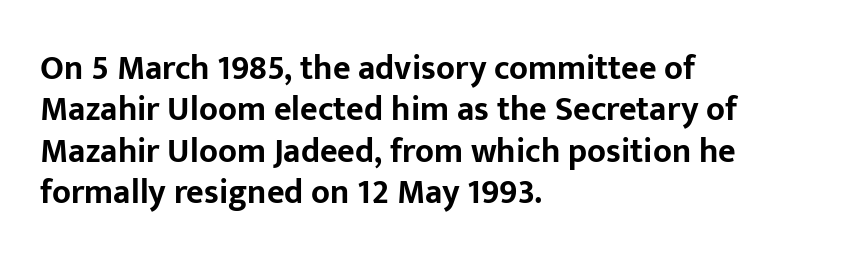
The lines are quadded left. It's the straight-up-and-down kind of type. Standard letterfit; no display-style spreading of the glyphs. On the weight axis this lands at bold, roughly 700. The letters advance in unequal steps, a hallmark of proportional type. Rule under the text: the space is simply empty.
